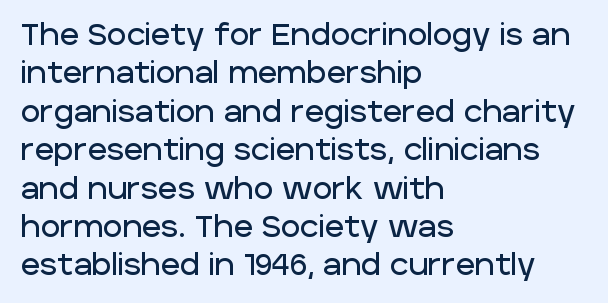
{"serif": "no", "italic": "no", "width": "normal", "stroke_contrast": "low", "x_height": "large", "monospaced": "no", "underline": "no", "align": "left", "line_spacing": "normal", "line_spacing_ratio": 1.28, "letter_spacing": "normal", "letter_spacing_em": 0.0, "glyph_px": 30}
